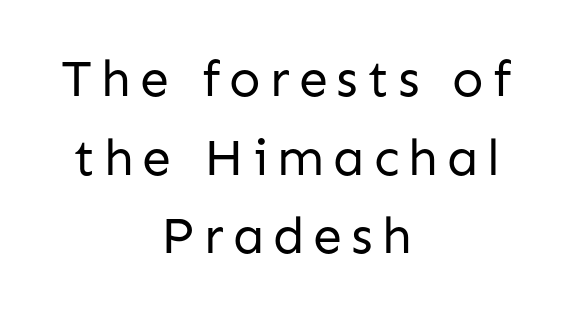
Q: Is the text bold? A: No.
Q: Is the text italic (slanted)? A: No, it is upright.
Q: Is the typeface a serif or a sans-serif typeface? A: Sans-serif.
Q: Is the text underlined? A: No.
Q: How is the paragraph aligned? A: Centered.
Q: Is the spacing between lines tight, normal or loose? A: Normal.
Q: Width (condensed, normal, or wide)? A: Normal.
Q: Stroke contrast? A: Low.
Q: x-height? A: Medium.
Q: Monospaced? A: No.
